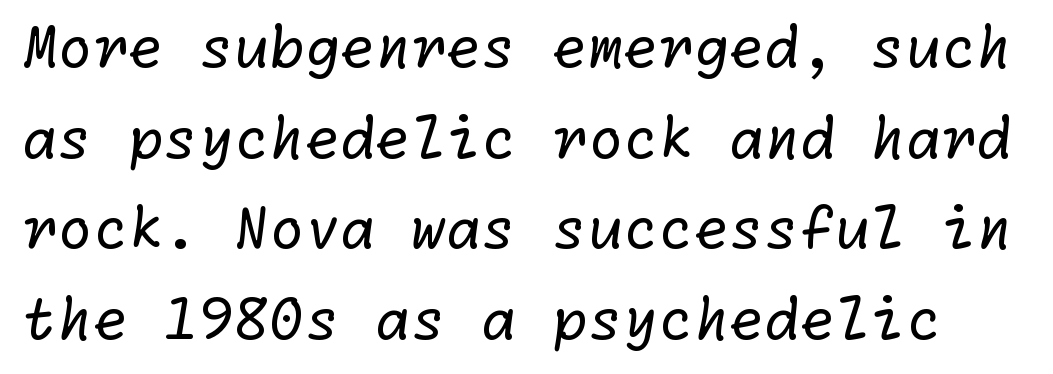
The image shows 57 px regular-weight sans-serif type; set normal line spacing (1.59x), normal letter spacing, not underlined; low stroke contrast and a medium x-height.
